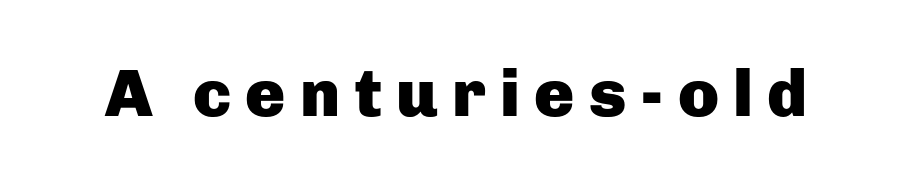
Set as a true bold cut, around the 700 mark. Every character sits straight up, as roman type does. Spacing verdict: proportional, widths tailored to each character. Spacing between characters has been opened up far beyond the box default. The area under the type is left untouched. This is sans-serif lettering, the kind often seen on screens and signage.
